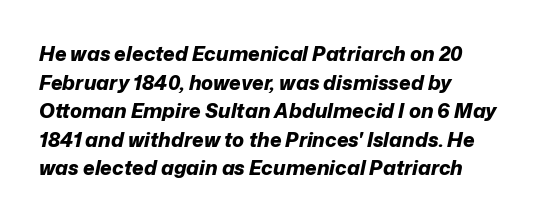
Q: Is the text bold? A: Yes.
Q: Is the text italic (slanted)? A: Yes, it leans right by about 12 degrees.
Q: Is the text underlined? A: No.
Q: How is the paragraph aligned? A: Left-aligned.
Q: Is the spacing between letters normal or unusually wide? A: Normal.
Q: Is the spacing between lines tight, normal or loose? A: Normal.
